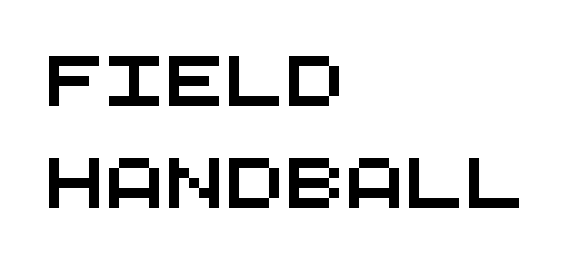
Words float on clear page, feet unadorned. Think of a typewriter: that constant character pitch is what you see here. Students, note that the glyphs here touch the page at normal intervals. Does the type have serifs? No, each stem ends abruptly. Does the copy run flush right? No — it runs flush left.
